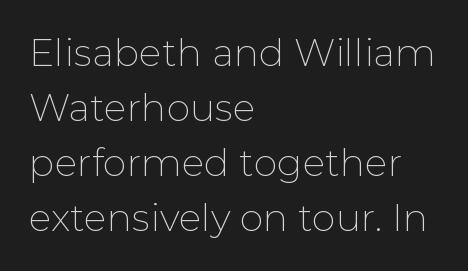
Q: Is the text bold? A: No.
Q: Is the text italic (slanted)? A: No, it is upright.
Q: Is the typeface a serif or a sans-serif typeface? A: Sans-serif.
Q: Is the text underlined? A: No.
Q: How is the paragraph aligned? A: Left-aligned.
Q: Is the spacing between letters normal or unusually wide? A: Normal.
Q: Is the spacing between lines tight, normal or loose? A: Normal.
Q: Width (condensed, normal, or wide)? A: Normal.
Q: Stroke contrast? A: Low.
Q: x-height? A: Medium.
Q: Monospaced? A: No.
